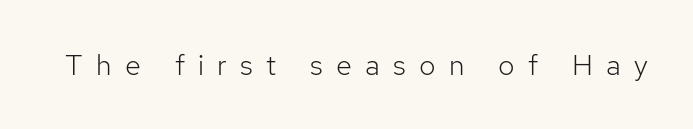
Q: Is the text bold? A: No.
Q: Is the text italic (slanted)? A: No, it is upright.
Q: Is the typeface a serif or a sans-serif typeface? A: Sans-serif.
Q: Is the text underlined? A: No.
Q: Is the spacing between letters normal or unusually wide? A: Unusually wide.
Q: Width (condensed, normal, or wide)? A: Normal.
Q: Stroke contrast? A: Low.
Q: x-height? A: Medium.
Q: Monospaced? A: No.
